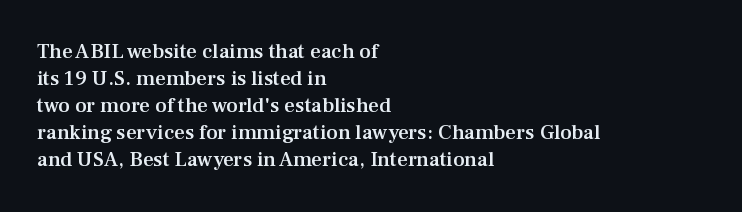
The typography opts for an upright posture over an oblique one. The typesetting leans somewhat heavy: a semibold. Look at the tracking — it's just the regular setting, nothing added. Bare-footed words on every line. Summary of vertical rhythm: regular, with standard interline spacing. The paragraph shown leans on its left margin.
